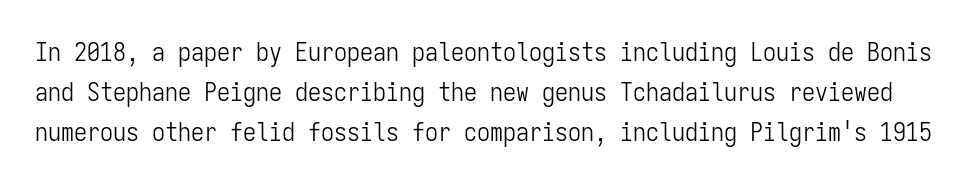
The image shows 26 px text type, upright; set normal line spacing (1.54x), normal letter spacing, not underlined.
